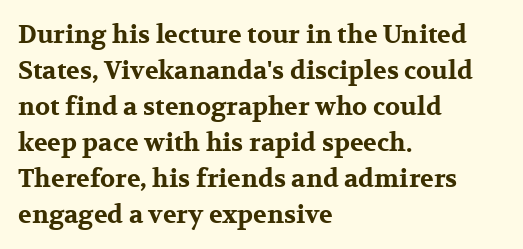
The image shows 25 px bold type, upright; set left-aligned, normal line spacing (1.44x), normal letter spacing, not underlined.
